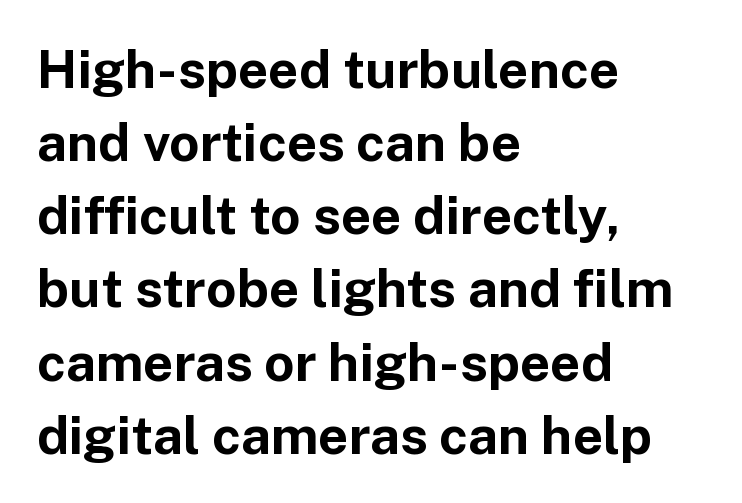
The image shows 53 px bold sans-serif type, upright; set left-aligned, normal line spacing (1.38x), normal letter spacing, not underlined; low stroke contrast and a medium x-height.
